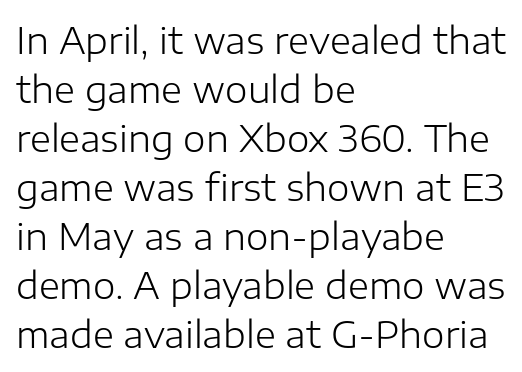
Q: Is the text bold? A: No.
Q: Is the text italic (slanted)? A: No, it is upright.
Q: Is the typeface a serif or a sans-serif typeface? A: Sans-serif.
Q: Is the text underlined? A: No.
Q: How is the paragraph aligned? A: Left-aligned.
Q: Is the spacing between letters normal or unusually wide? A: Normal.
Q: Is the spacing between lines tight, normal or loose? A: Normal.
Q: Width (condensed, normal, or wide)? A: Normal.
Q: Stroke contrast? A: Low.
Q: x-height? A: Medium.
Q: Monospaced? A: No.
